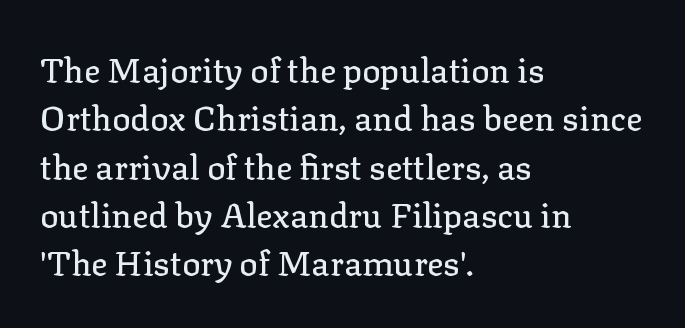
{"serif": "yes", "italic": "no", "width": "normal", "stroke_contrast": "low", "x_height": "medium", "monospaced": "no", "underline": "no", "align": "left", "line_spacing": "normal", "line_spacing_ratio": 1.42, "letter_spacing": "normal", "letter_spacing_em": 0.0, "glyph_px": 34}
